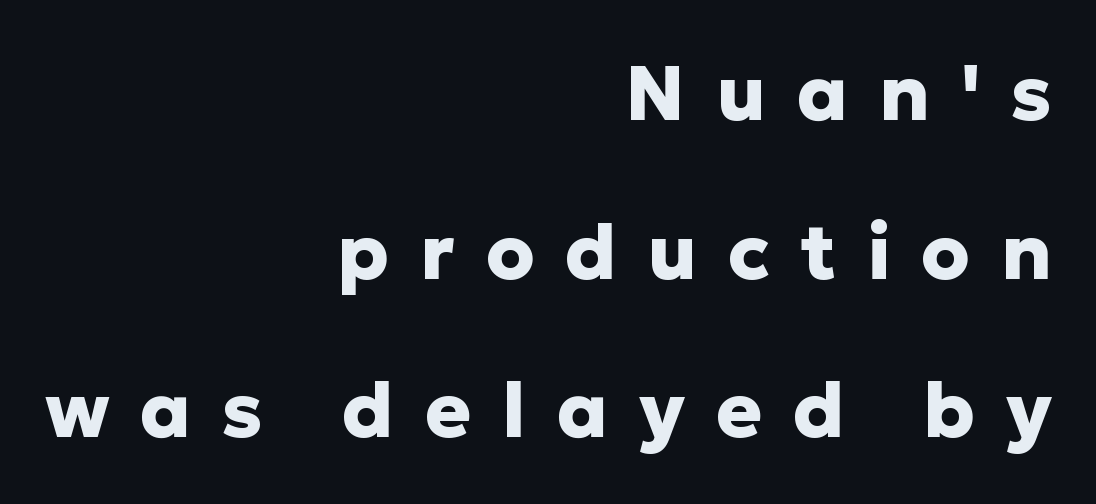
Q: Is the text bold? A: Yes.
Q: Is the text italic (slanted)? A: No, it is upright.
Q: Is the typeface a serif or a sans-serif typeface? A: Sans-serif.
Q: Is the text underlined? A: No.
Q: How is the paragraph aligned? A: Right-aligned.
Q: Is the spacing between letters normal or unusually wide? A: Unusually wide.
Q: Is the spacing between lines tight, normal or loose? A: Loose.
Q: Width (condensed, normal, or wide)? A: Normal.
Q: Stroke contrast? A: Low.
Q: x-height? A: Medium.
Q: Monospaced? A: No.
